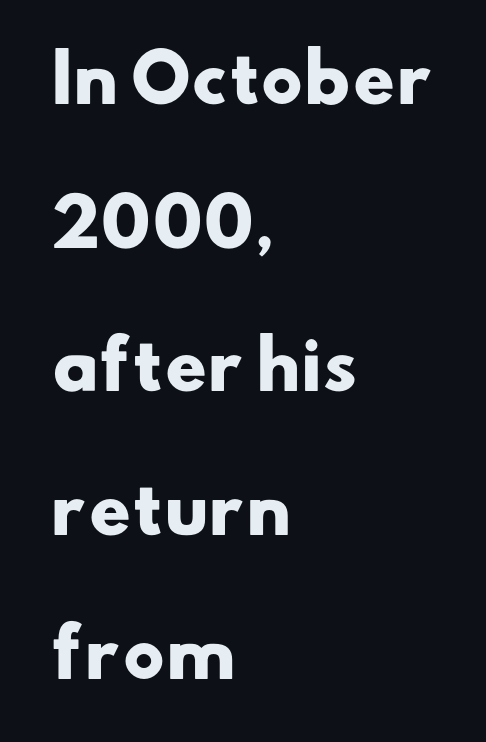
The image shows 65 px heavy, wide sans-serif type; set left-aligned, loose line spacing (2.21x), normal letter spacing, not underlined; low stroke contrast and a small x-height.
